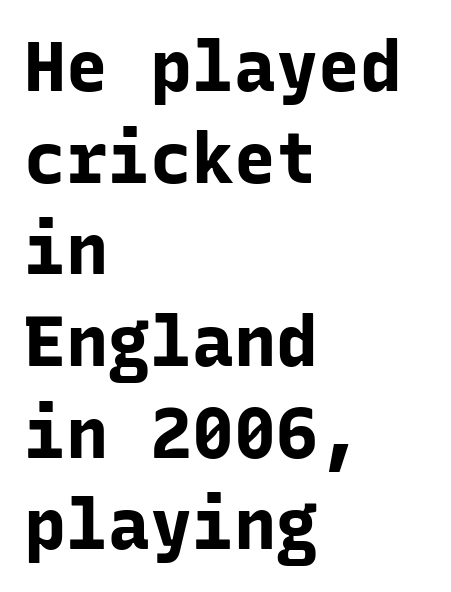
Q: Is the text bold? A: Yes.
Q: Is the text italic (slanted)? A: No, it is upright.
Q: Is the typeface a serif or a sans-serif typeface? A: Sans-serif.
Q: Is the text underlined? A: No.
Q: How is the paragraph aligned? A: Left-aligned.
Q: Is the spacing between letters normal or unusually wide? A: Normal.
Q: Is the spacing between lines tight, normal or loose? A: Normal.
Q: Width (condensed, normal, or wide)? A: Normal.
Q: Stroke contrast? A: Low.
Q: x-height? A: Medium.
Q: Monospaced? A: Yes.
